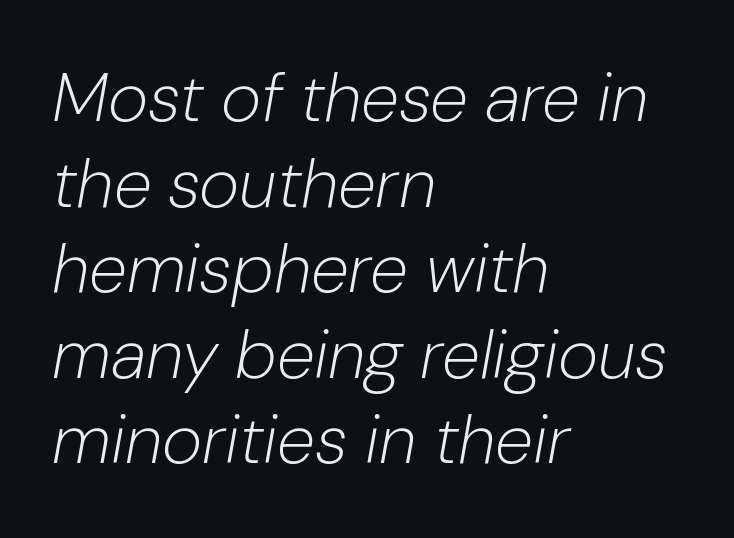
{"italic": "yes", "lean": "right", "slant_degrees": 10, "bold": "no", "weight": "light", "width": "normal", "stroke_contrast": "low", "x_height": "medium", "monospaced": "no", "underline": "no", "align": "left", "line_spacing_ratio": 1.24, "letter_spacing": "normal", "letter_spacing_em": 0.0, "glyph_px": 69}
